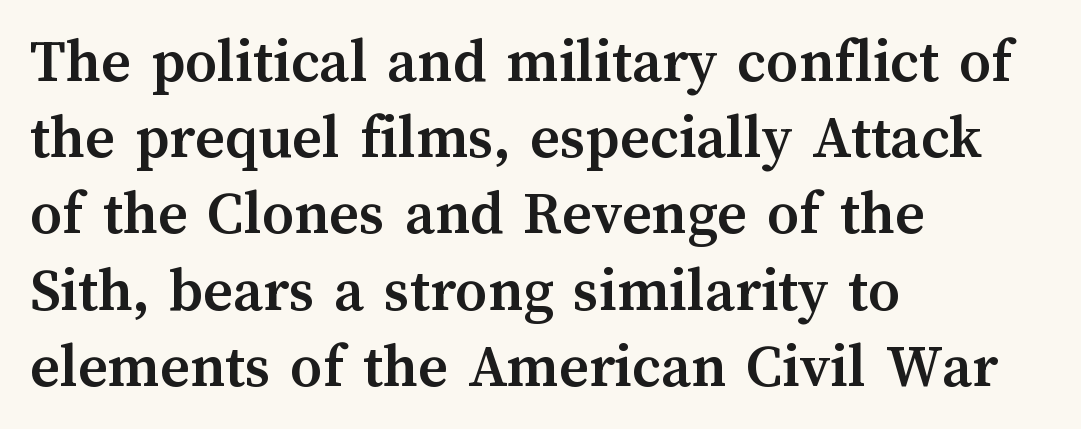
{"italic": "no", "bold": "yes", "weight": "semibold", "width": "normal", "stroke_contrast": "medium", "x_height": "medium", "monospaced": "no", "underline": "no", "align": "left", "line_spacing_ratio": 1.21, "letter_spacing": "normal", "letter_spacing_em": 0.0, "glyph_px": 63}
